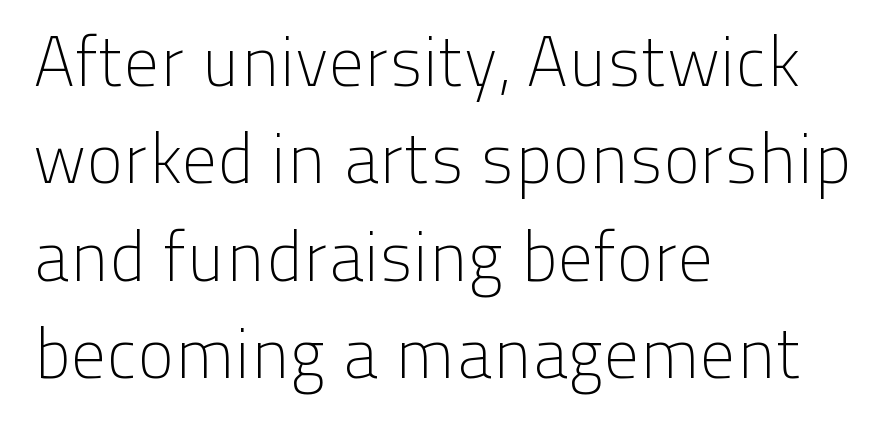
The image shows 70 px light sans-serif type, upright; set left-aligned, normal line spacing (1.39x), normal letter spacing, not underlined; low stroke contrast and a medium x-height.
